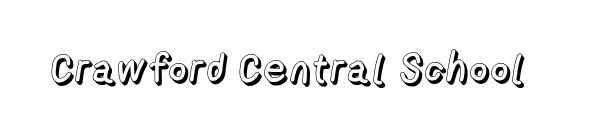
The image shows 40 px text type; set normal letter spacing, not underlined; a medium x-height.
